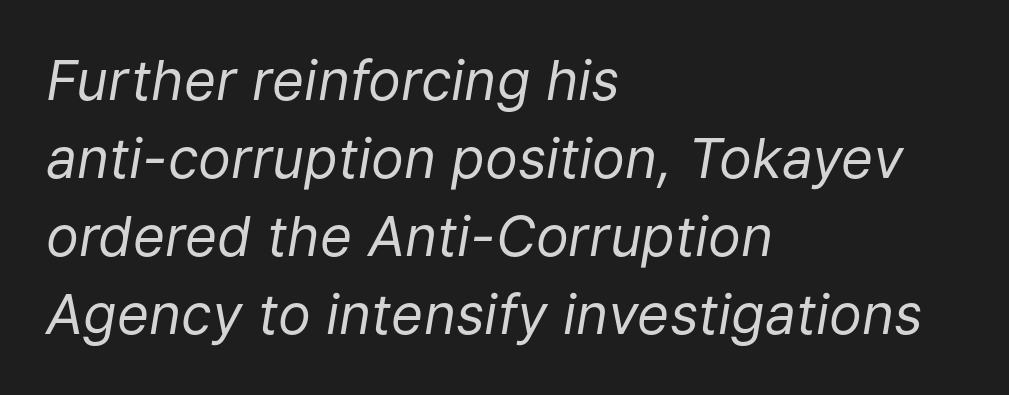
How are the letters spaced? Ordinarily, with no added tracking. Horizontal bands of white between lines are of average thickness. These lines are set flush left with a ragged right edge. Any mark beneath the type? The region is blank. Italic: yes, the glyphs are oblique.
